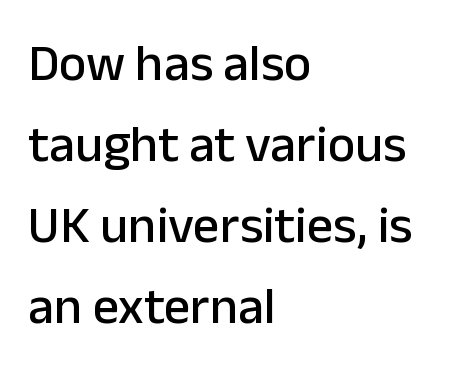
The image shows 52 px sans-serif type, upright; set left-aligned, normal line spacing (1.56x), normal letter spacing, not underlined; low stroke contrast and a medium x-height.
